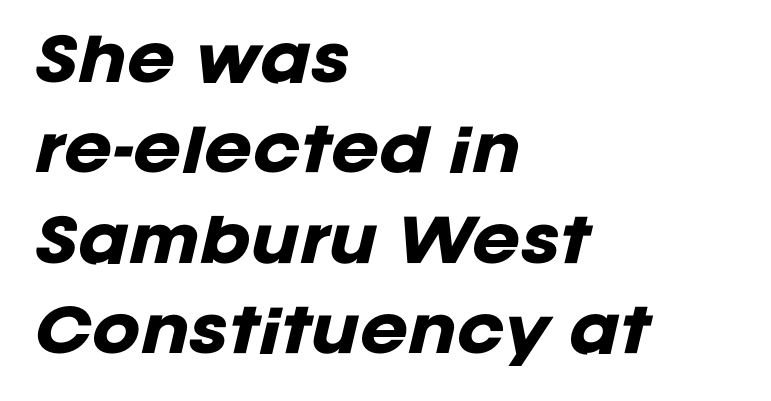
Q: Is the text bold? A: Yes.
Q: Is the text italic (slanted)? A: Yes, it leans right by about 12 degrees.
Q: Is the text underlined? A: No.
Q: How is the paragraph aligned? A: Left-aligned.
Q: Is the spacing between letters normal or unusually wide? A: Normal.
Q: Is the spacing between lines tight, normal or loose? A: Normal.
Q: Width (condensed, normal, or wide)? A: Normal.
Q: Stroke contrast? A: Low.
Q: x-height? A: Large.
Q: Monospaced? A: No.
